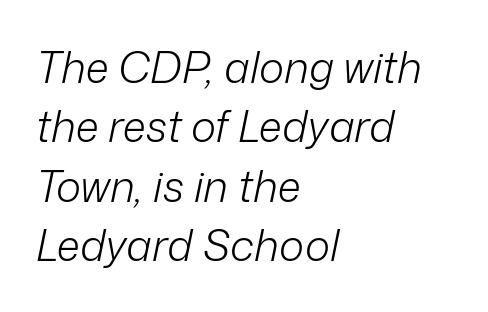
The image shows 43 px light type, italic (leaning right); set left-aligned, normal line spacing (1.38x), normal letter spacing, not underlined; low stroke contrast and a medium x-height.
